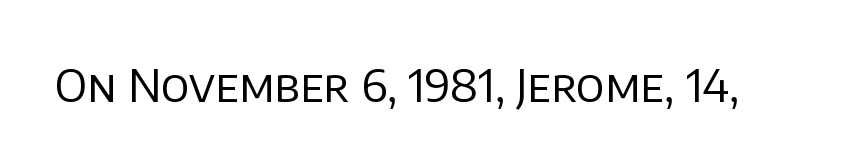
It's the straight-up-and-down kind of type. Here the glyphs are tracked normally, forming tight word shapes. The letters carry no serifs — their stems end cleanly without finishing strokes. Stroke mass is kept to a normal reading level or below. You could not count columns in this text — the font is proportionally spaced. The foot of each line stays bare and open.
